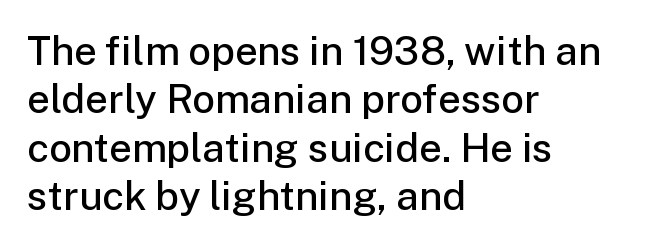
This is the regular roman posture of the typeface. These lines stack with their left ends in a neat column. Underline: absent. Notice the strokes are somewhat thickened but not fully heavy: this is a semibold. Look at the tracking — it's just the regular setting, nothing added.
